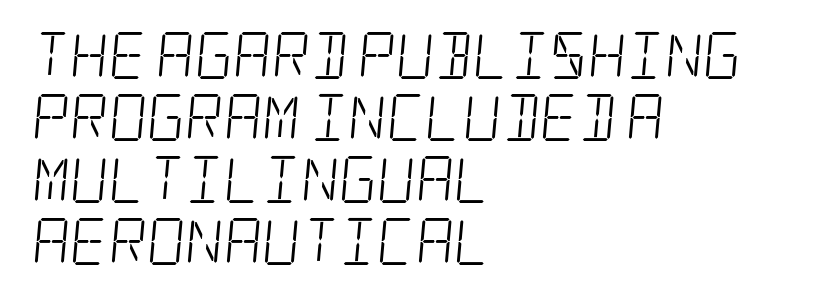
{"serif": "yes", "bold": "no", "weight": "light", "width": "condensed", "stroke_contrast": "low", "x_height": "large", "underline": "no", "align": "left", "line_spacing": "normal", "line_spacing_ratio": 1.32, "letter_spacing": "normal", "letter_spacing_em": 0.0, "glyph_px": 47}
